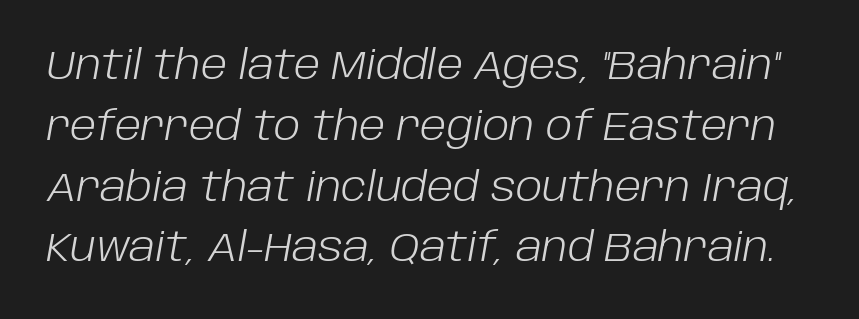
The image shows 40 px light type, italic (leaning right); set normal line spacing (1.52x), normal letter spacing, not underlined; low stroke contrast and a large x-height.
